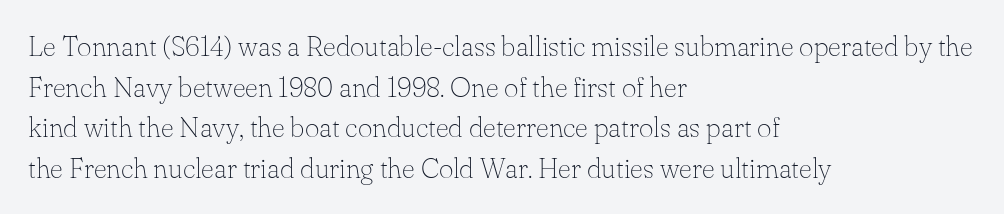
No word sits above an underline. The designer went with a serif here, giving each stem small feet. How are the letters spaced? Ordinarily, with no added tracking. Weight: not bold — regular or lighter. The axis of the letterforms is exactly vertical. In terms of leading, this rendering sits right in the middle.
